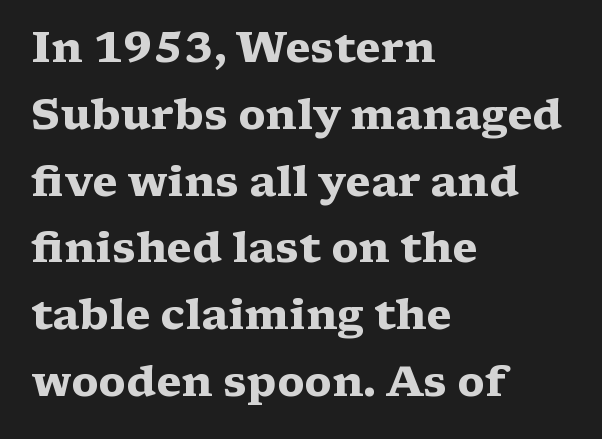
{"serif": "yes", "italic": "no", "bold": "yes", "weight": "heavy", "width": "wide", "stroke_contrast": "medium", "x_height": "medium", "monospaced": "no", "underline": "no", "align": "left", "line_spacing": "normal", "line_spacing_ratio": 1.59, "letter_spacing": "normal", "letter_spacing_em": 0.0, "glyph_px": 42}
